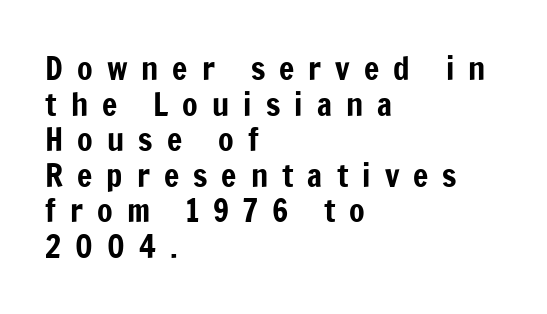
The image shows 32 px condensed sans-serif type, upright; set left-aligned, tight line spacing (1.11x), unusually wide letter spacing (+0.44 em), not underlined; low stroke contrast and a medium x-height.
